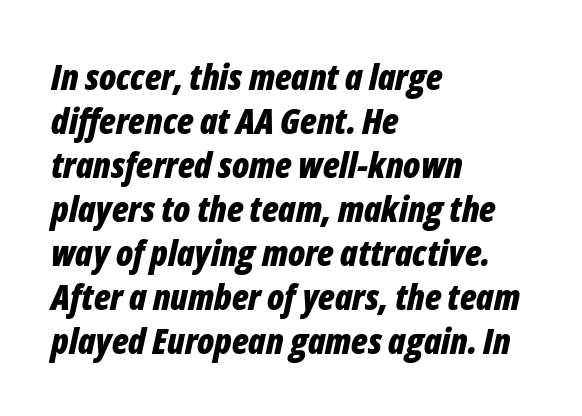
{"italic": "yes", "lean": "right", "slant_degrees": 12, "bold": "yes", "weight": "bold", "width": "condensed", "stroke_contrast": "low", "x_height": "medium", "monospaced": "no", "underline": "no", "align": "left", "line_spacing_ratio": 1.22, "letter_spacing": "normal", "letter_spacing_em": 0.0, "glyph_px": 36}
